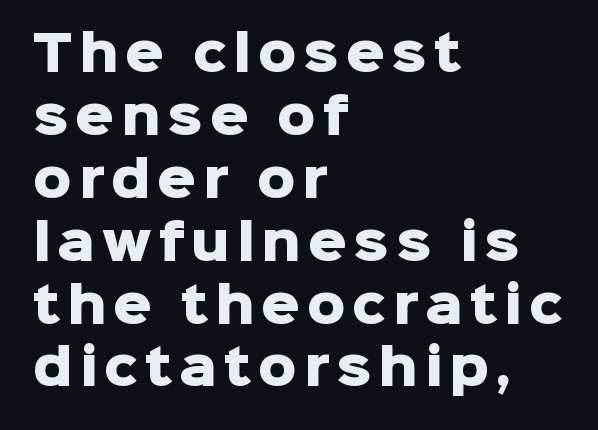
Q: Is the text bold? A: Yes.
Q: Is the text italic (slanted)? A: No, it is upright.
Q: Is the typeface a serif or a sans-serif typeface? A: Sans-serif.
Q: Is the text underlined? A: No.
Q: How is the paragraph aligned? A: Left-aligned.
Q: Is the spacing between lines tight, normal or loose? A: Normal.
Q: Width (condensed, normal, or wide)? A: Normal.
Q: Stroke contrast? A: Low.
Q: x-height? A: Medium.
Q: Monospaced? A: No.
